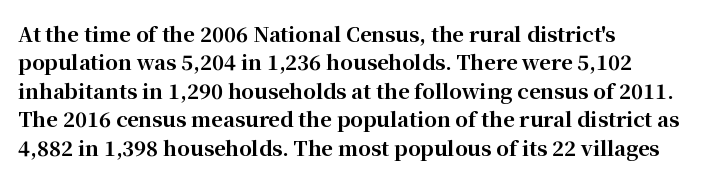
The image shows 20 px bold type, upright; set left-aligned, normal line spacing (1.42x), normal letter spacing, not underlined.
